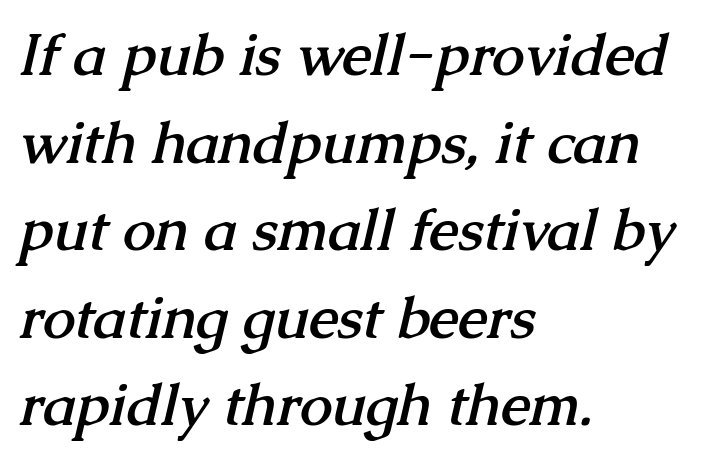
The image shows 58 px semibold serif type; set left-aligned, normal line spacing (1.51x), normal letter spacing, not underlined; medium stroke contrast and a medium x-height.
